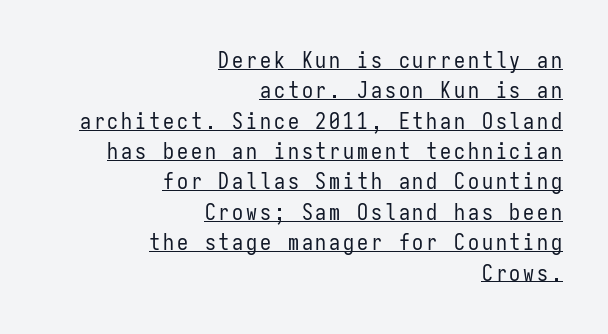
{"italic": "no", "bold": "no", "underline": "yes", "align": "right", "line_spacing": "normal", "line_spacing_ratio": 1.38, "glyph_px": 22}
